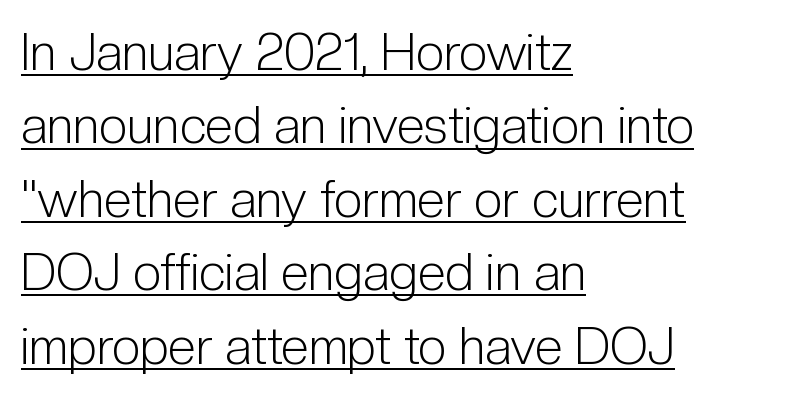
The image shows 51 px light, condensed sans-serif type, upright; set left-aligned, normal line spacing (1.44x), normal letter spacing, underlined; low stroke contrast and a medium x-height.
